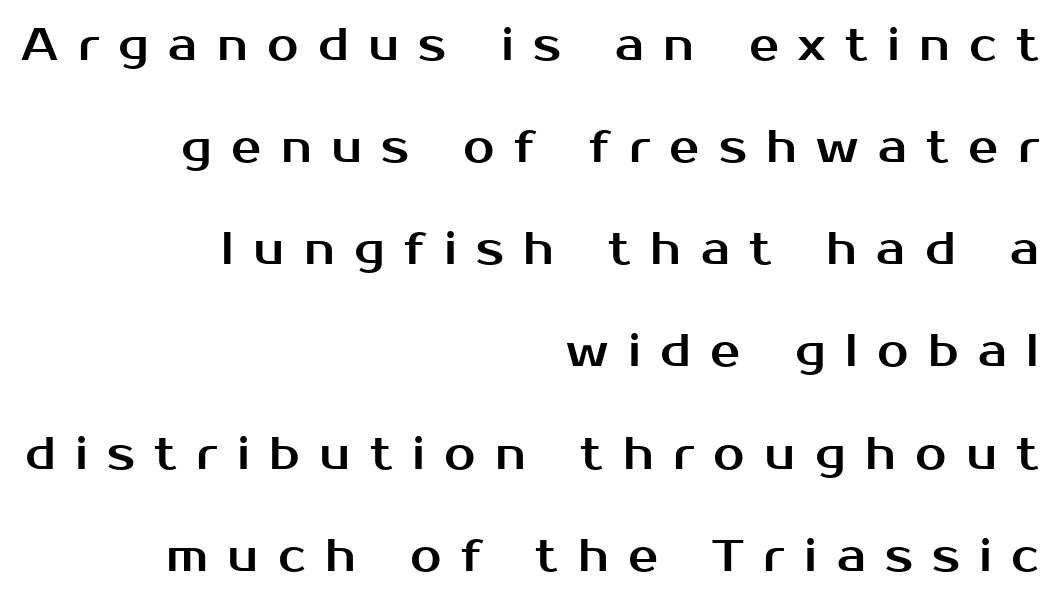
Q: Is the text italic (slanted)? A: No, it is upright.
Q: Is the typeface a serif or a sans-serif typeface? A: Sans-serif.
Q: Is the text underlined? A: No.
Q: How is the paragraph aligned? A: Right-aligned.
Q: Is the spacing between letters normal or unusually wide? A: Unusually wide.
Q: Is the spacing between lines tight, normal or loose? A: Loose.
Q: Width (condensed, normal, or wide)? A: Normal.
Q: Stroke contrast? A: Medium.
Q: x-height? A: Medium.
Q: Monospaced? A: No.
